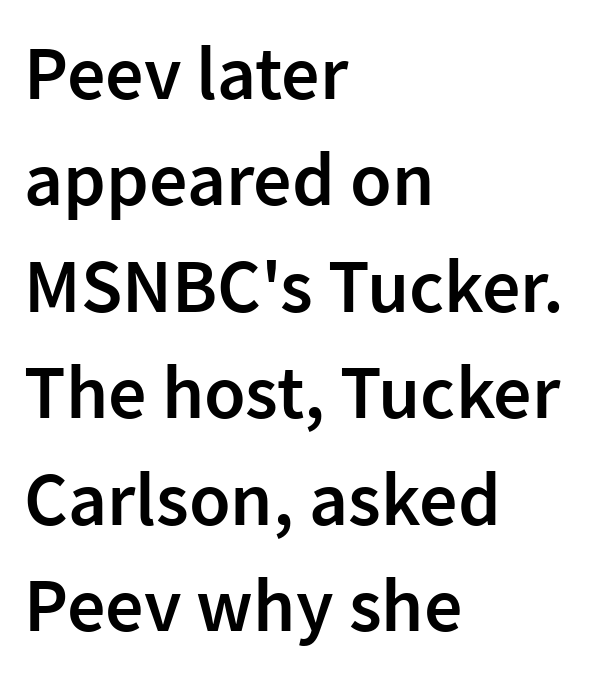
{"serif": "no", "italic": "no", "bold": "semi", "weight": "semibold", "width": "normal", "stroke_contrast": "low", "x_height": "medium", "monospaced": "no", "underline": "no", "align": "left", "line_spacing": "normal", "line_spacing_ratio": 1.4, "letter_spacing": "normal", "letter_spacing_em": 0.0, "glyph_px": 76}
